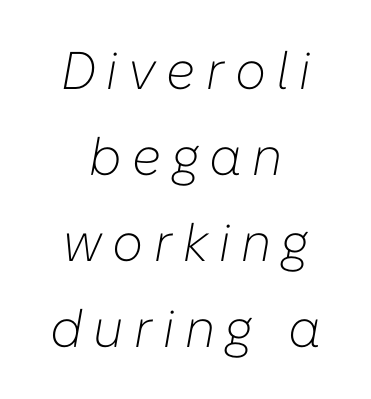
The image shows 53 px light type, italic (leaning right); set centered, normal line spacing (1.62x), unusually wide letter spacing (+0.2 em), not underlined; low stroke contrast and a medium x-height.
